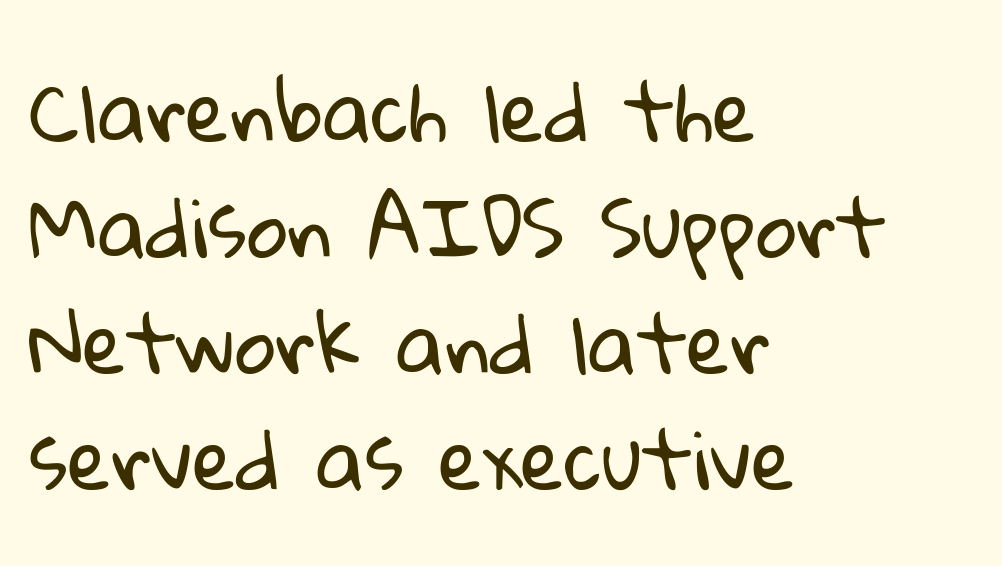
The image shows 80 px regular-weight sans-serif type; set left-aligned, normal line spacing (1.45x), normal letter spacing, not underlined; low stroke contrast and a medium x-height.
